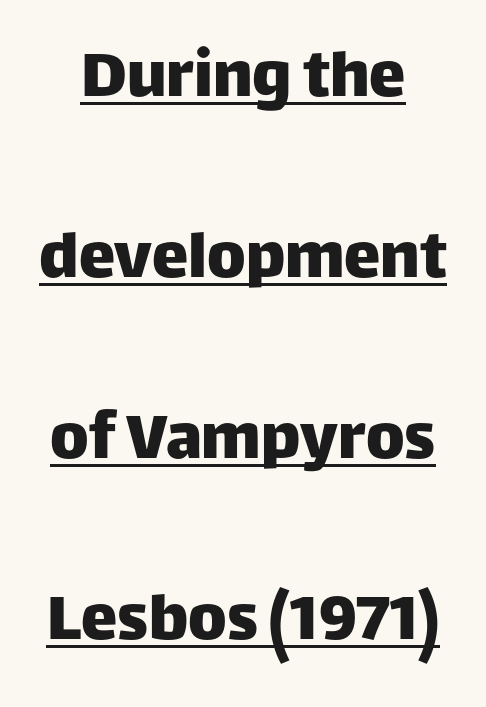
Note the varied advance widths — an 'i' is clearly narrower than an 'm'. Look at the tracking — it's just the regular setting, nothing added. Every character sits straight up, as roman type does. To sum up the face: it is a sans, with no serifs. The lettering is marked with a stroke running underneath it. The leading is generous, giving the passage an open texture.
